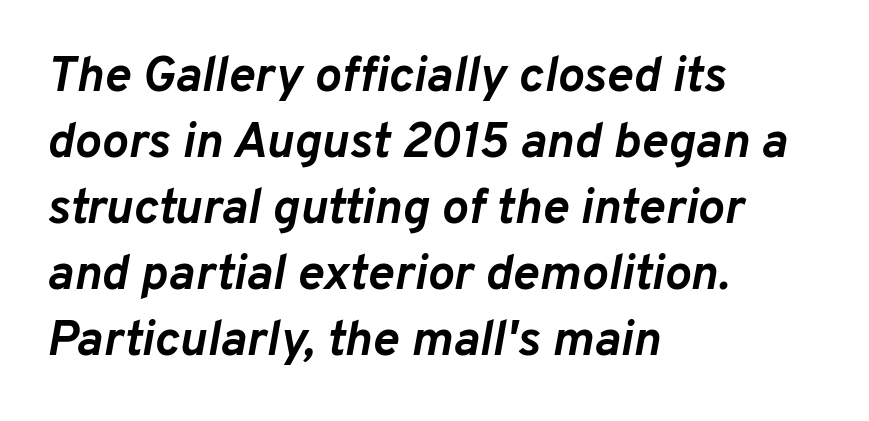
Q: Is the text bold? A: Yes.
Q: Is the text italic (slanted)? A: Yes, it leans right by about 10 degrees.
Q: Is the text underlined? A: No.
Q: How is the paragraph aligned? A: Left-aligned.
Q: Is the spacing between letters normal or unusually wide? A: Normal.
Q: Is the spacing between lines tight, normal or loose? A: Normal.
Q: Width (condensed, normal, or wide)? A: Normal.
Q: Stroke contrast? A: Low.
Q: x-height? A: Medium.
Q: Monospaced? A: No.
